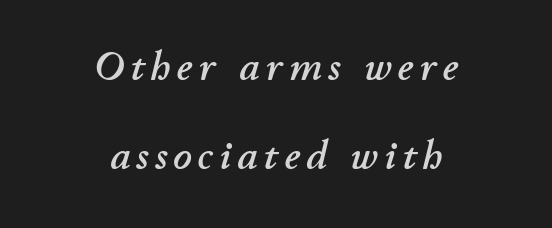
Q: Is the text italic (slanted)? A: Yes, it leans right by about 11 degrees.
Q: Is the text underlined? A: No.
Q: How is the paragraph aligned? A: Centered.
Q: Is the spacing between lines tight, normal or loose? A: Loose.
Q: Width (condensed, normal, or wide)? A: Normal.
Q: Stroke contrast? A: Low.
Q: x-height? A: Small.
Q: Monospaced? A: No.
